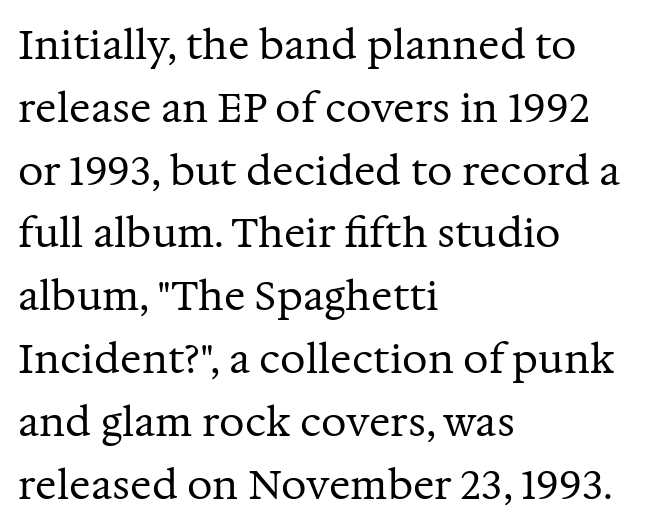
{"serif": "yes", "italic": "no", "bold": "no", "weight": "regular", "width": "normal", "stroke_contrast": "medium", "x_height": "medium", "monospaced": "no", "underline": "no", "align": "left", "line_spacing": "normal", "line_spacing_ratio": 1.57, "letter_spacing": "normal", "letter_spacing_em": 0.0, "glyph_px": 40}
